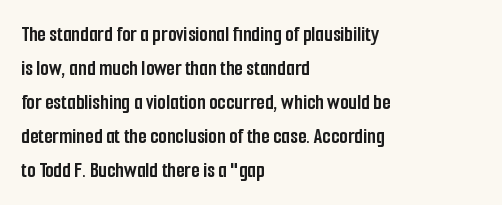
The lettering holds an erect, upright posture throughout. No word sits above an underline. Thick stems and heavy bowls — unmistakably bold. How are the letters spaced? Ordinarily, with no added tracking. Line beginnings align vertically; line endings do not.
